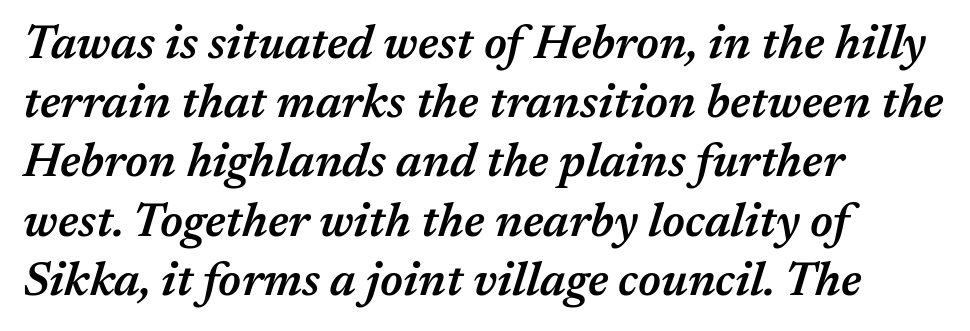
{"italic": "yes", "lean": "right", "slant_degrees": 17, "bold": "semi", "weight": "semibold", "width": "normal", "stroke_contrast": "medium", "x_height": "medium", "monospaced": "no", "underline": "no", "align": "left", "line_spacing": "normal", "line_spacing_ratio": 1.26, "letter_spacing": "normal", "letter_spacing_em": 0.0, "glyph_px": 47}
